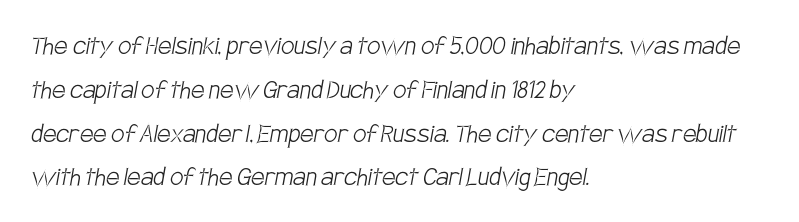
The image shows 30 px light, condensed sans-serif type; set left-aligned, normal line spacing (1.46x), normal letter spacing, not underlined; low stroke contrast and a large x-height.
